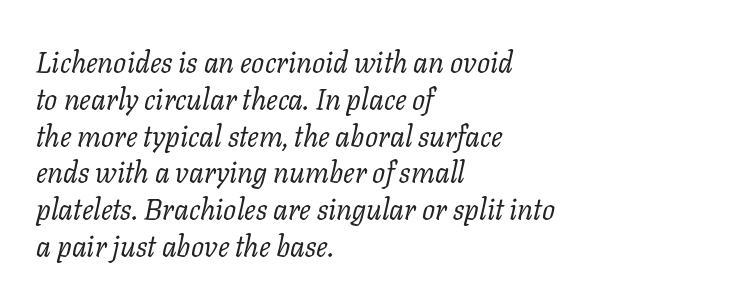
{"serif": "yes", "italic": "yes", "lean": "right", "slant_degrees": 11, "bold": "no", "weight": "regular", "width": "normal", "stroke_contrast": "low", "x_height": "medium", "monospaced": "no", "underline": "no", "align": "left", "line_spacing": "normal", "line_spacing_ratio": 1.27, "letter_spacing": "normal", "letter_spacing_em": 0.0, "glyph_px": 29}
